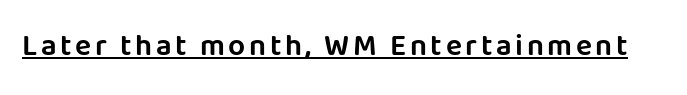
Do the characters align in a grid? No, the font is proportional. Underlined type. The letters stand upright; this is a roman face. Nothing sits at the stroke ends, so this counts as sans-serif.
